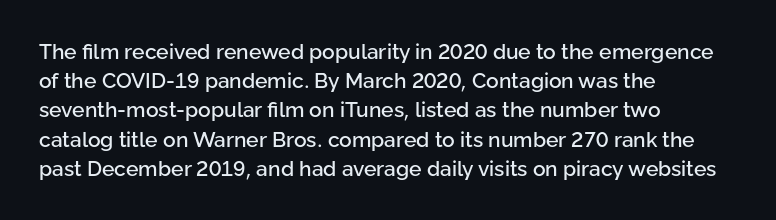
{"italic": "no", "underline": "no", "align": "left", "line_spacing": "normal", "line_spacing_ratio": 1.39, "letter_spacing": "normal", "letter_spacing_em": 0.0, "glyph_px": 21}
